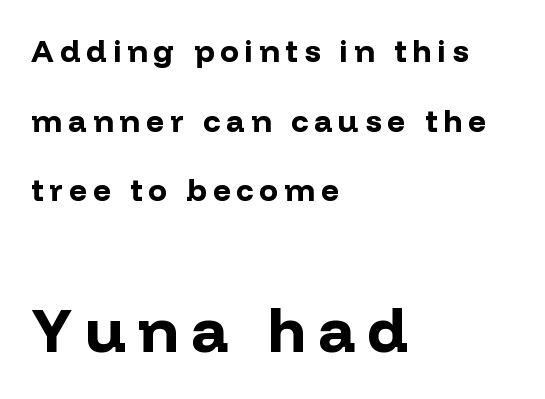
{"serif": "no", "italic": "no", "bold": "yes", "weight": "bold", "width": "normal", "stroke_contrast": "low", "x_height": "medium", "monospaced": "no", "underline": "no", "align": "left", "line_spacing": "loose", "line_spacing_ratio": 2.25, "letter_spacing": "wide", "letter_spacing_em": 0.2, "larger_block": "second", "size_ratio": 2.0, "glyph_px": 62}
